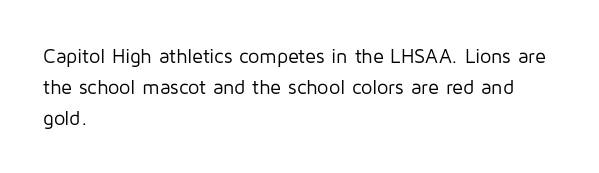
Unmarked baselines from the first word to the last. Between one letter and the next there's only the usual sliver of space. Left-aligned paragraph, ragged on the right. Compared with typical paragraphs, the rows here are spaced about the same. It's the straight-up-and-down kind of type.
